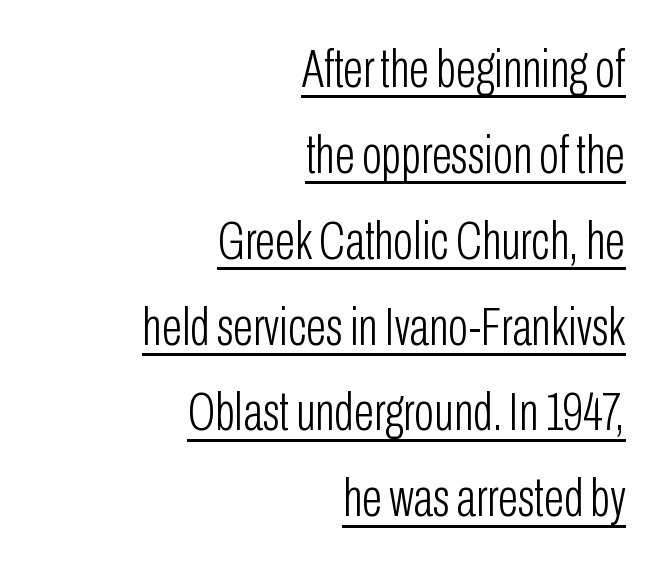
The image shows 53 px light, condensed sans-serif type, upright; set right-aligned, normal line spacing (1.62x), normal letter spacing, underlined; low stroke contrast and a medium x-height.
